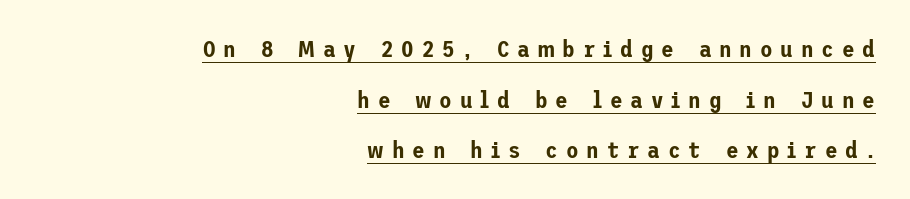
The passage shown is underscored from start to finish. A roman cut, with each character standing at attention. Display-style spreading of the glyphs; the letterfit is very open. A student would call this right alignment; a typographer would say flush right, rag left. These lines stand farther apart than default settings would place them.
